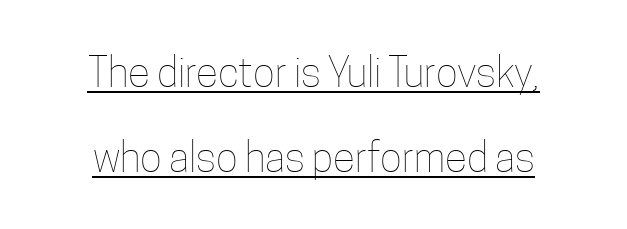
Vertical spacing — loose. In terms of posture, this sample is upright. Do the characters align in a grid? No, the font is proportional. The passage shown is underscored from start to finish. Observe the ordinary spacing: letters are neighbours, not strangers. The passage is arranged like a title page — every line centered.
